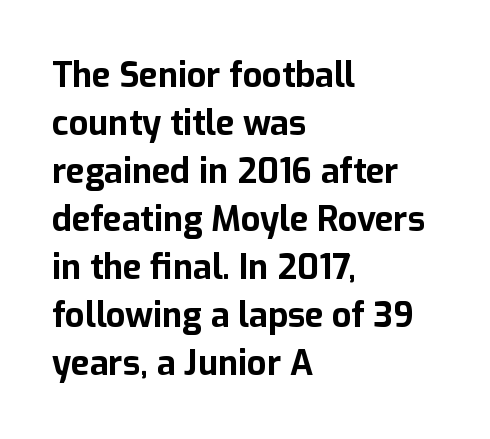
Every row of glyphs begins at an identical x-position on the left. The tracking reads as untouched default to a designer's eye. The designer left line spacing at the default. Anything drawn beneath the words? Only blank space. Type style note: lacks serifs.
